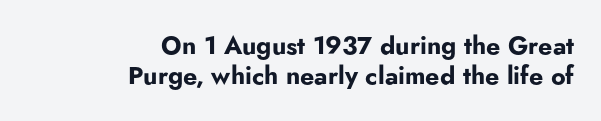
Q: Is the text bold? A: Yes.
Q: Is the text italic (slanted)? A: No, it is upright.
Q: Is the text underlined? A: No.
Q: How is the paragraph aligned? A: Right-aligned.
Q: Is the spacing between letters normal or unusually wide? A: Normal.
